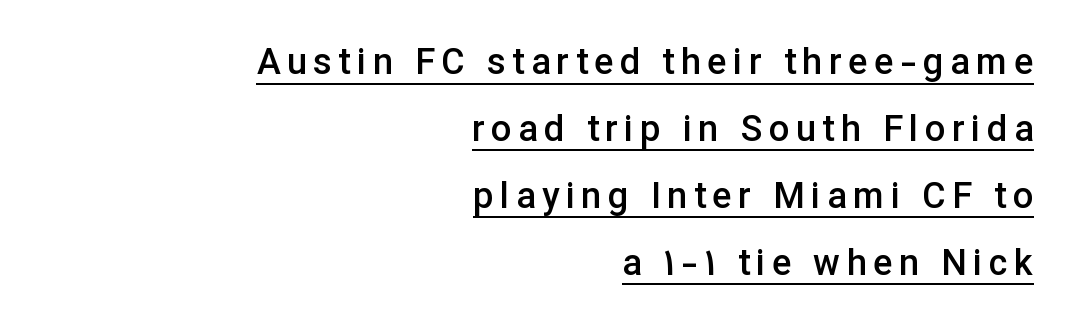
The image shows 36 px semibold sans-serif type, upright; set right-aligned, line spacing 1.86x, underlined; low stroke contrast and a medium x-height.
